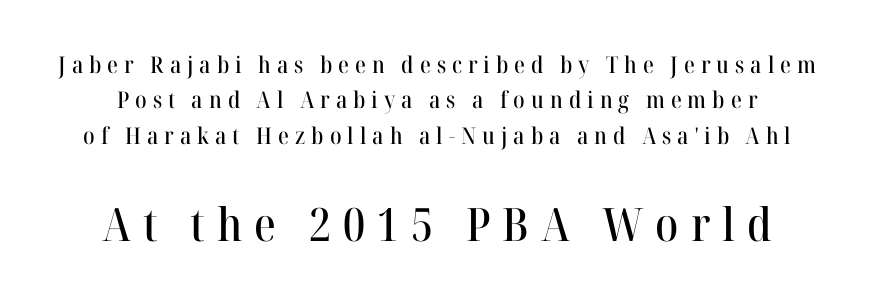
Letterform terminals end in serifs throughout the passage. It's the straight-up-and-down kind of type. This sample keeps an unexceptional amount of space between lines. Is the lower block the larger one? Yes — the lower block carries the bigger type.
